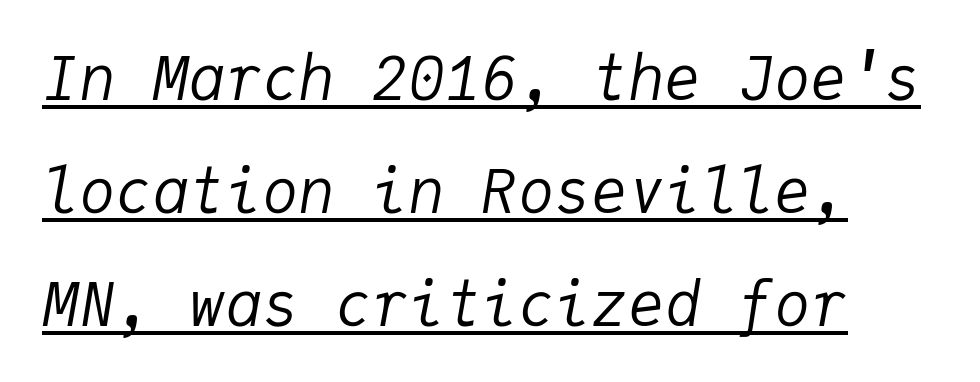
This sample carries an underscore along the baseline area. If you drew a line through each stem, it would be angled. Does the copy run flush right? No — it runs flush left. Nobody touched the tracking dial on this one. The passage shown is typed in a monospace face where columns stay perfectly aligned.
